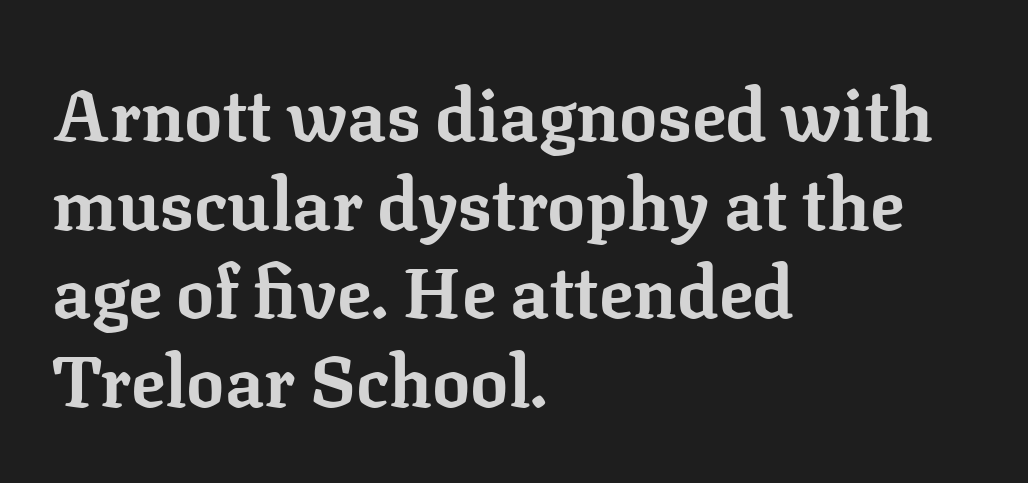
Q: Is the text bold? A: Yes.
Q: Is the text italic (slanted)? A: No, it is upright.
Q: Is the typeface a serif or a sans-serif typeface? A: Serif.
Q: Is the text underlined? A: No.
Q: How is the paragraph aligned? A: Left-aligned.
Q: Is the spacing between letters normal or unusually wide? A: Normal.
Q: Is the spacing between lines tight, normal or loose? A: Normal.
Q: Width (condensed, normal, or wide)? A: Normal.
Q: Stroke contrast? A: Low.
Q: x-height? A: Medium.
Q: Monospaced? A: No.
